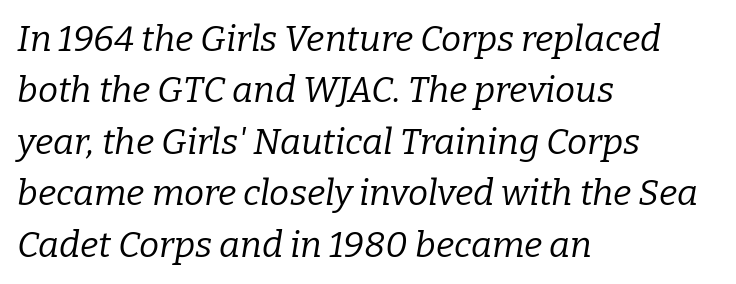
The image shows 36 px regular-weight serif type, italic (leaning right); set left-aligned, normal line spacing (1.43x), normal letter spacing, not underlined; low stroke contrast and a medium x-height.
